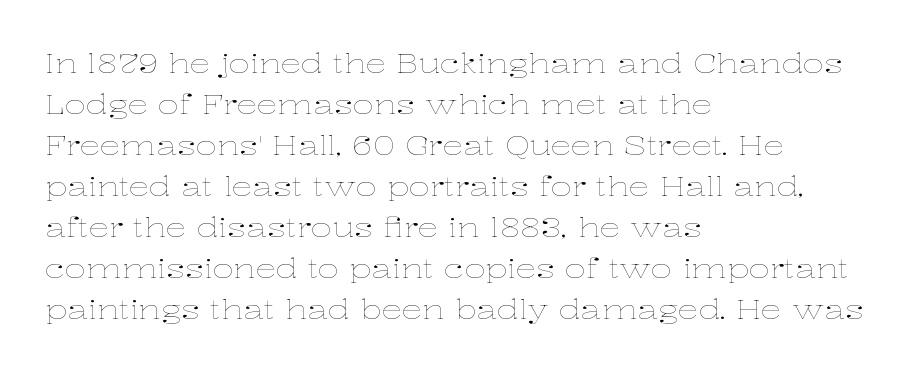
The words here are not underlined. Unbolded letterforms with no extra heft. Quick note: interline space is typical. These lines stack with their left ends in a neat column. Ordinary non-slanted type is in use. Here the glyphs are tracked normally, forming tight word shapes.
